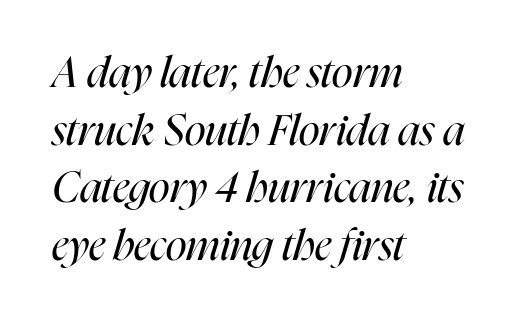
Q: Is the text bold? A: No.
Q: Is the text italic (slanted)? A: Yes, it leans right by about 16 degrees.
Q: Is the text underlined? A: No.
Q: How is the paragraph aligned? A: Left-aligned.
Q: Is the spacing between letters normal or unusually wide? A: Normal.
Q: Is the spacing between lines tight, normal or loose? A: Normal.
Q: Width (condensed, normal, or wide)? A: Condensed.
Q: Stroke contrast? A: High.
Q: x-height? A: Medium.
Q: Monospaced? A: No.
